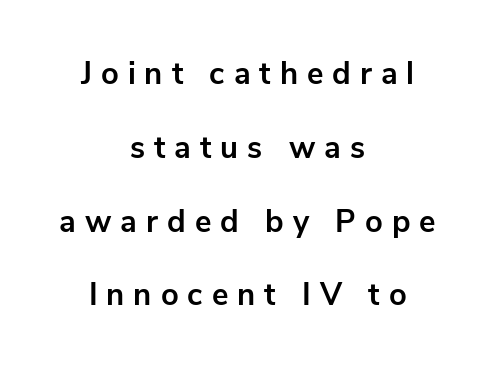
Q: Is the text bold? A: Yes.
Q: Is the text italic (slanted)? A: No, it is upright.
Q: Is the typeface a serif or a sans-serif typeface? A: Sans-serif.
Q: Is the text underlined? A: No.
Q: How is the paragraph aligned? A: Centered.
Q: Is the spacing between letters normal or unusually wide? A: Unusually wide.
Q: Is the spacing between lines tight, normal or loose? A: Loose.
Q: Width (condensed, normal, or wide)? A: Normal.
Q: Stroke contrast? A: Low.
Q: x-height? A: Medium.
Q: Monospaced? A: No.
